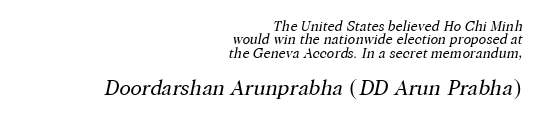
These lines stack with their right ends in a neat column. It's the slanting kind of type. Spacing between characters is what you'd get straight out of the box. Beneath every word, the page is bare. The font is comparable to plain body text, perhaps lighter.
